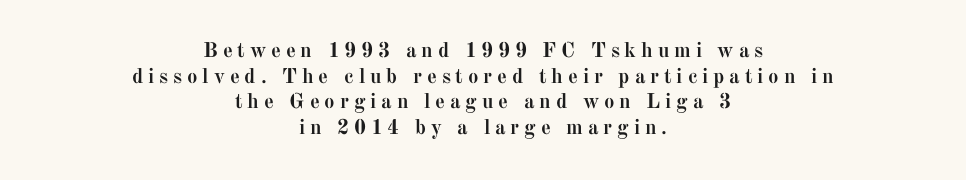
Q: Is the text bold? A: Yes.
Q: Is the text italic (slanted)? A: No, it is upright.
Q: Is the text underlined? A: No.
Q: How is the paragraph aligned? A: Centered.
Q: Is the spacing between letters normal or unusually wide? A: Unusually wide.
